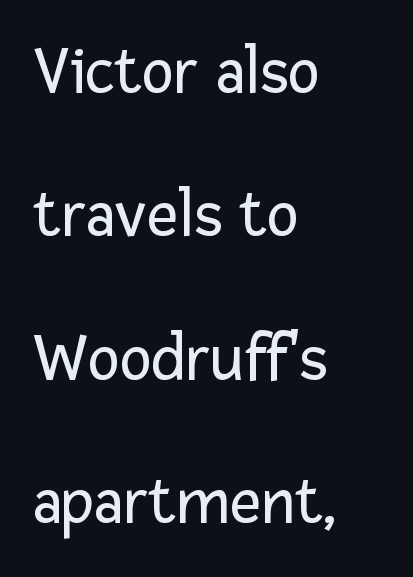
The image shows 68 px regular-weight sans-serif type, upright; set left-aligned, loose line spacing (2.11x), normal letter spacing, not underlined; low stroke contrast and a medium x-height.
